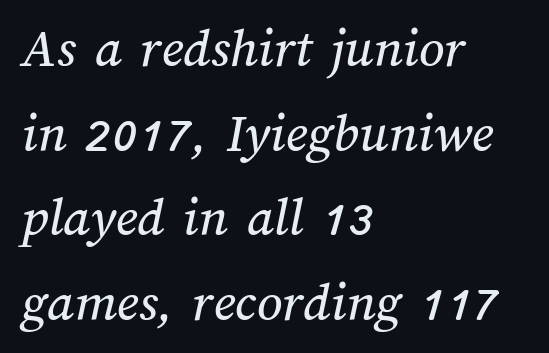
{"width": "normal", "stroke_contrast": "medium", "x_height": "medium", "monospaced": "no", "underline": "no", "align": "left", "line_spacing": "normal", "line_spacing_ratio": 1.51, "letter_spacing": "normal", "letter_spacing_em": 0.0, "glyph_px": 56}
